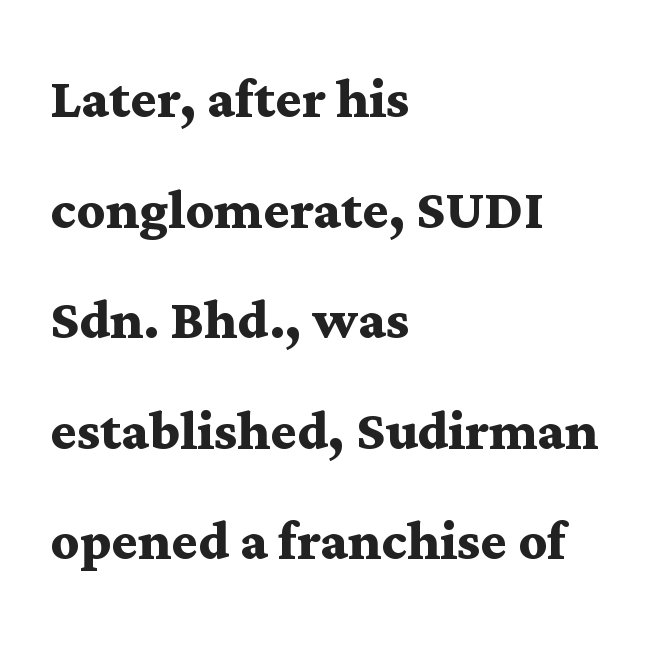
Q: Is the text bold? A: Yes.
Q: Is the text italic (slanted)? A: No, it is upright.
Q: Is the typeface a serif or a sans-serif typeface? A: Serif.
Q: Is the text underlined? A: No.
Q: How is the paragraph aligned? A: Left-aligned.
Q: Is the spacing between letters normal or unusually wide? A: Normal.
Q: Is the spacing between lines tight, normal or loose? A: Normal.
Q: Width (condensed, normal, or wide)? A: Wide.
Q: Stroke contrast? A: Medium.
Q: x-height? A: Medium.
Q: Monospaced? A: No.
